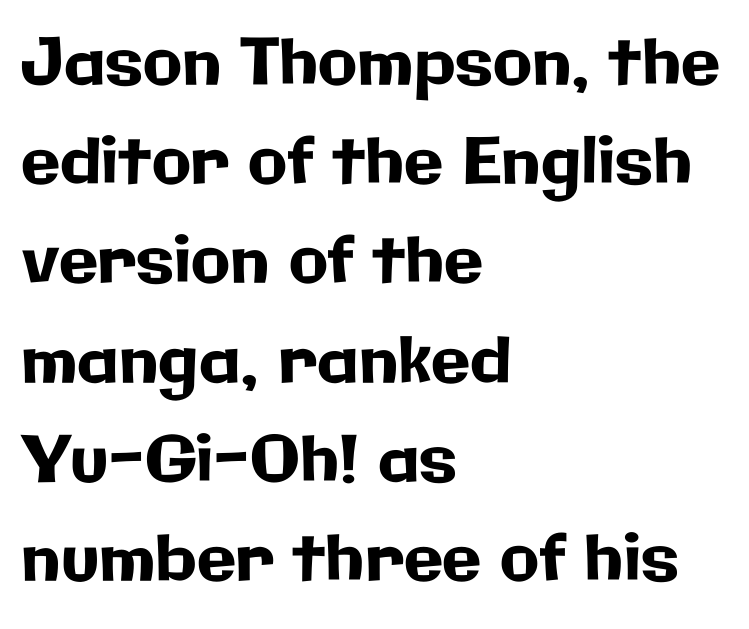
Q: Is the text italic (slanted)? A: No, it is upright.
Q: Is the typeface a serif or a sans-serif typeface? A: Sans-serif.
Q: Is the text underlined? A: No.
Q: How is the paragraph aligned? A: Left-aligned.
Q: Is the spacing between letters normal or unusually wide? A: Normal.
Q: Is the spacing between lines tight, normal or loose? A: Normal.
Q: Width (condensed, normal, or wide)? A: Normal.
Q: Stroke contrast? A: Low.
Q: x-height? A: Medium.
Q: Monospaced? A: No.
